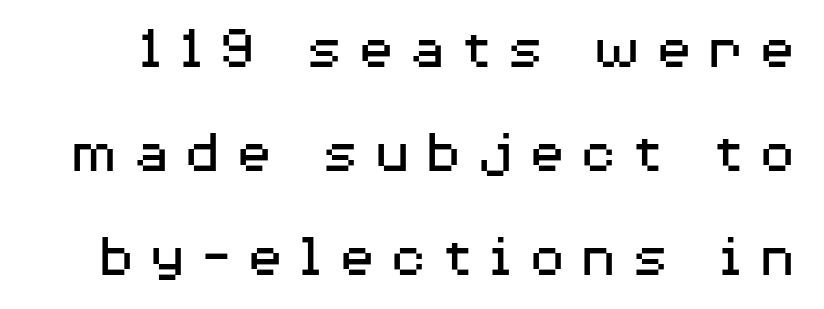
The letters stand straight up with perfectly vertical stems. Counters stay open thanks to moderate or lighter strokes. Descenders are the only things crossing below the line. Line spacing here is normal. The letterforms stand isolated, each surrounded by extra space.
